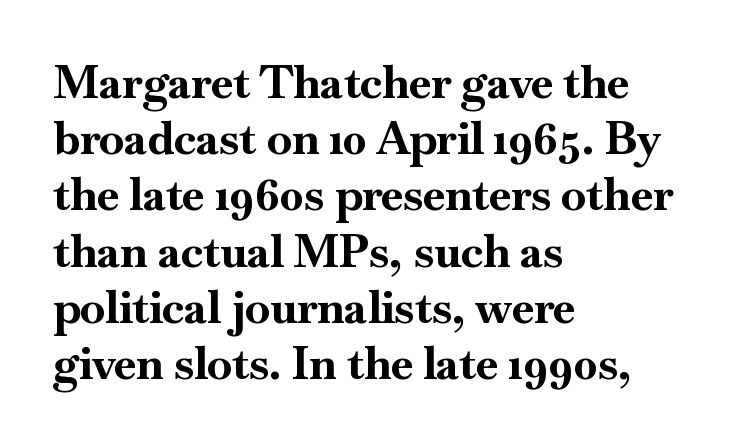
The image shows 45 px bold serif type, upright; set left-aligned, normal line spacing (1.25x), normal letter spacing, not underlined; high stroke contrast and a small x-height.
